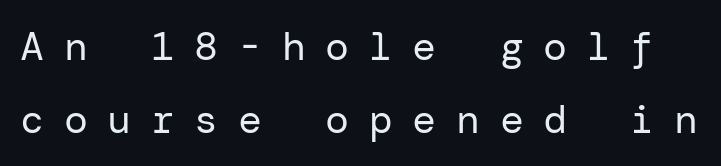
Nothing heavy about these letters — not bold at all. Inter-character spacing is expanded well beyond the font's built-in metrics. Anything drawn beneath the words? Only blank space. Is this a sans? Yes — the strokes have no serifs. Rendered with straight, roman letterforms.
